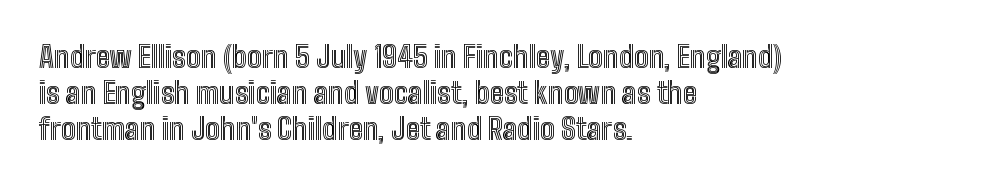
The image shows 29 px condensed type, upright; set left-aligned, line spacing 1.24x, normal letter spacing, not underlined; a medium x-height.
